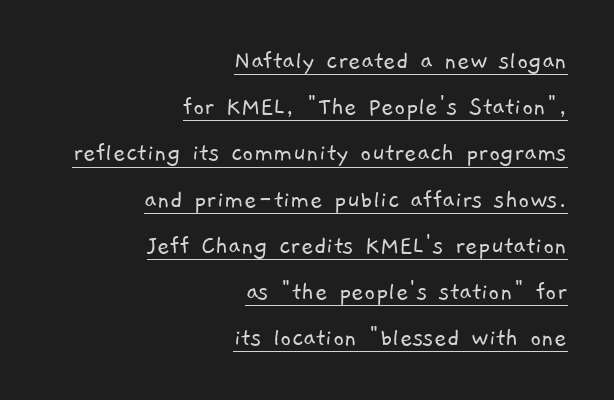
Does a line run under the words? Yes, clearly. No chunkiness to these letters — they're not bold. If you drew a ruler down the right edge, every line would touch it. Each word holds together tightly as a unit, with standard inter-letter gaps.
